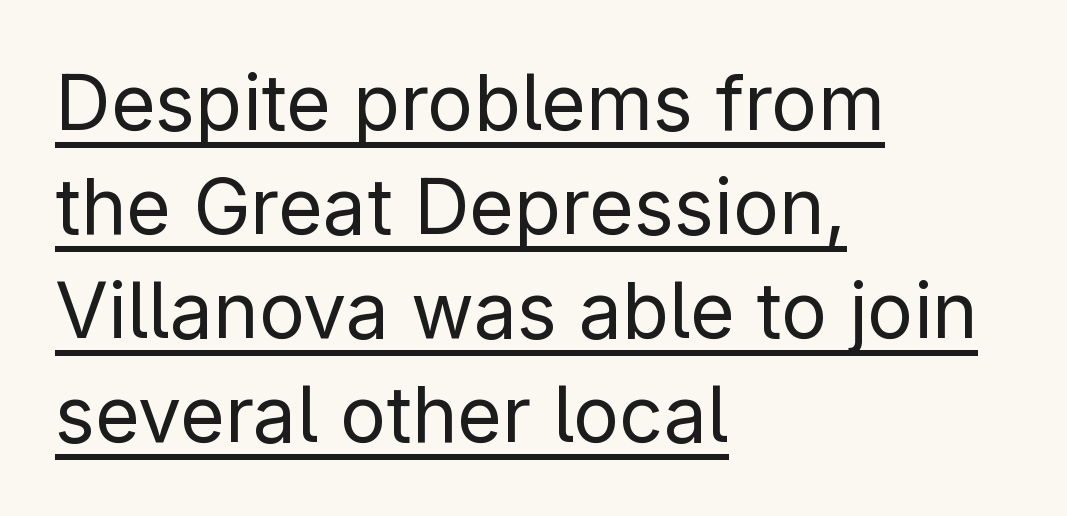
In designer terms, the underline attribute is active on this setting. How are the letters spaced? Ordinarily, with no added tracking. The face used here is proportionally spaced, like ordinary book or web type. The rendering anchors every line to the left-hand side. These lines were composed using upright roman letters.
